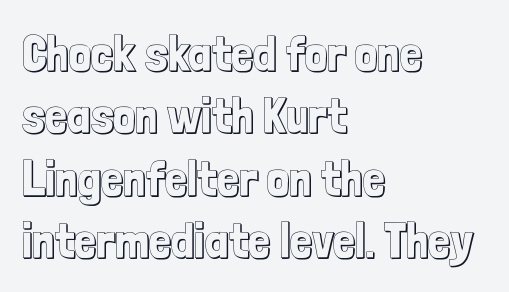
{"italic": "no", "width": "condensed", "x_height": "medium", "monospaced": "no", "underline": "no", "align": "left", "line_spacing": "normal", "line_spacing_ratio": 1.25, "letter_spacing": "normal", "letter_spacing_em": 0.0, "glyph_px": 50}
